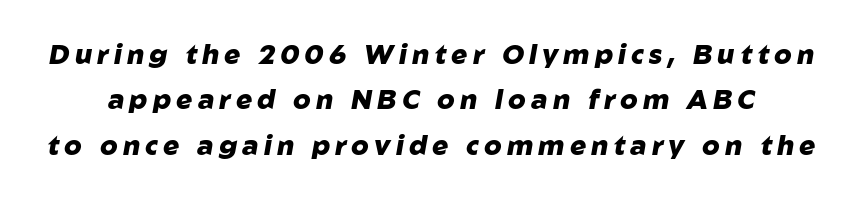
Each new line begins a customary step beneath the previous one. The baseline area is clear. Chunky letters — that's bold for sure. Quick note: italic.
